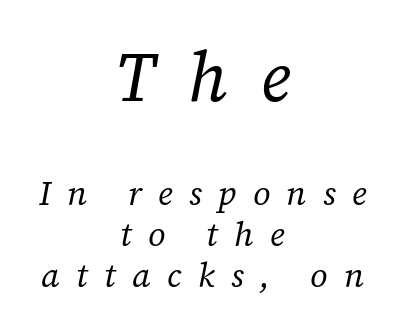
Centered paragraph, ragged on both sides. Plain, unruled lines of type. The passage shown leans; its letterforms are oblique. Loose tracking; the words dissolve into strings of separated letters.
